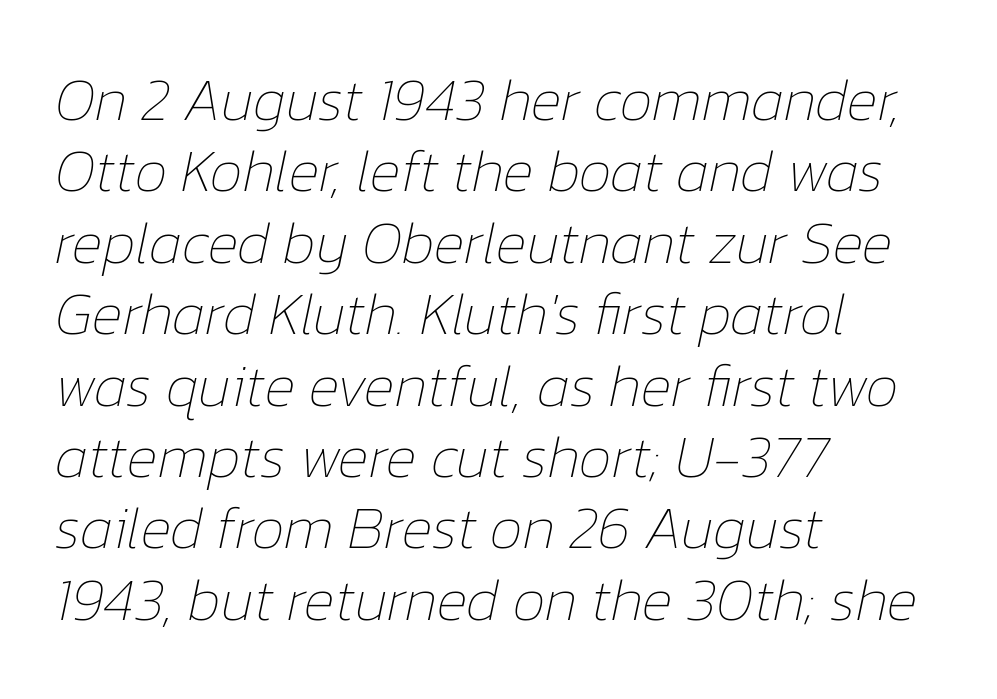
{"italic": "yes", "lean": "right", "slant_degrees": 12, "bold": "no", "weight": "thin", "width": "normal", "stroke_contrast": "low", "x_height": "medium", "monospaced": "no", "underline": "no", "align": "left", "line_spacing_ratio": 1.21, "letter_spacing": "normal", "letter_spacing_em": 0.0, "glyph_px": 59}
